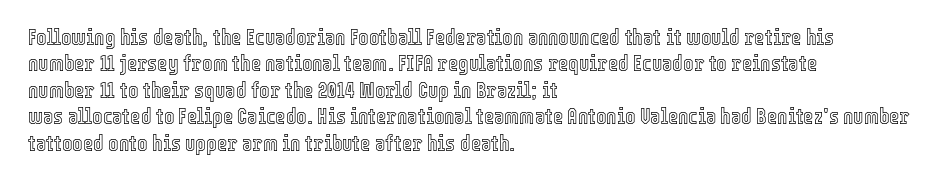
This rendering features lettering with no underline. Horizontal alignment here is leftward, the default for most running prose. These lines keep a tight, regular rhythm from letter to letter. A typesetter would mark this as roman, not italic.
